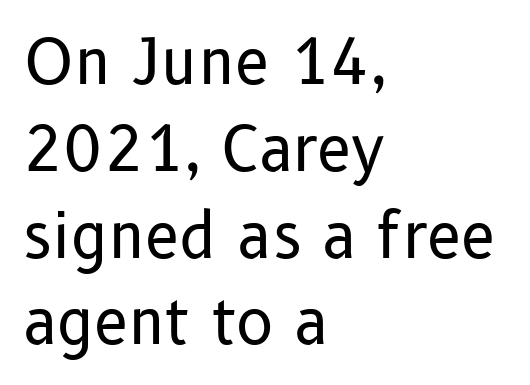
If you drew a ruler down the left edge, every line would touch it. A sans-serif font was chosen for this passage. The passage shown is not bold in any degree. Descender tails drop into unmarked territory. Each letter keeps its own natural width here, so spacing adapts to shape. Upright lettering throughout.
